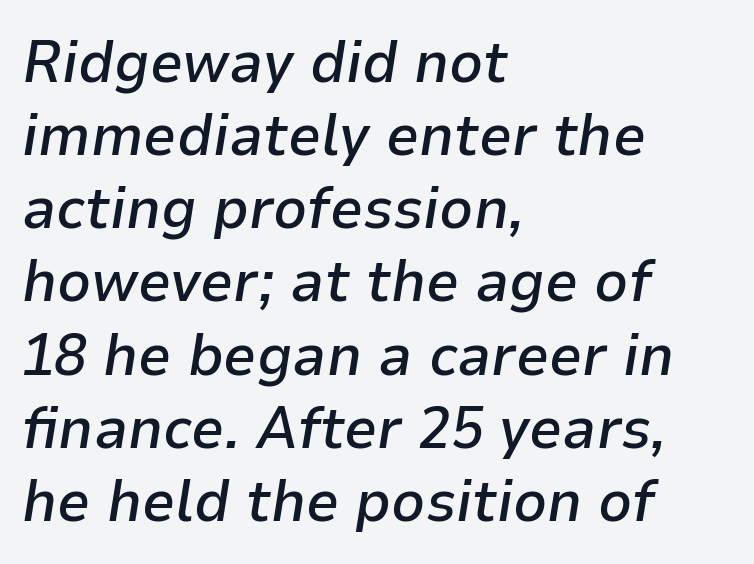
{"italic": "yes", "lean": "right", "slant_degrees": 9, "bold": "semi", "weight": "semibold", "width": "normal", "stroke_contrast": "low", "x_height": "medium", "monospaced": "no", "underline": "no", "align": "left", "line_spacing_ratio": 1.24, "letter_spacing": "normal", "letter_spacing_em": 0.0, "glyph_px": 59}
